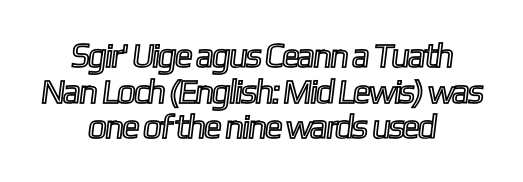
{"width": "condensed", "x_height": "medium", "monospaced": "no", "underline": "no", "align": "center", "line_spacing": "tight", "line_spacing_ratio": 1.05, "letter_spacing": "normal", "letter_spacing_em": 0.0, "glyph_px": 34}
